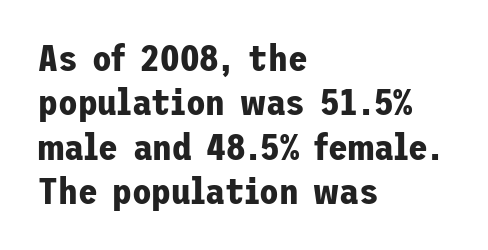
Nope, not italic — everything's standing straight. The typesetter chose a ragged-right arrangement here. You'd pick this weight for a headline — it's a proper bold. Glyph-to-glyph distance matches everyday printed text. Bare-footed words on every line.
